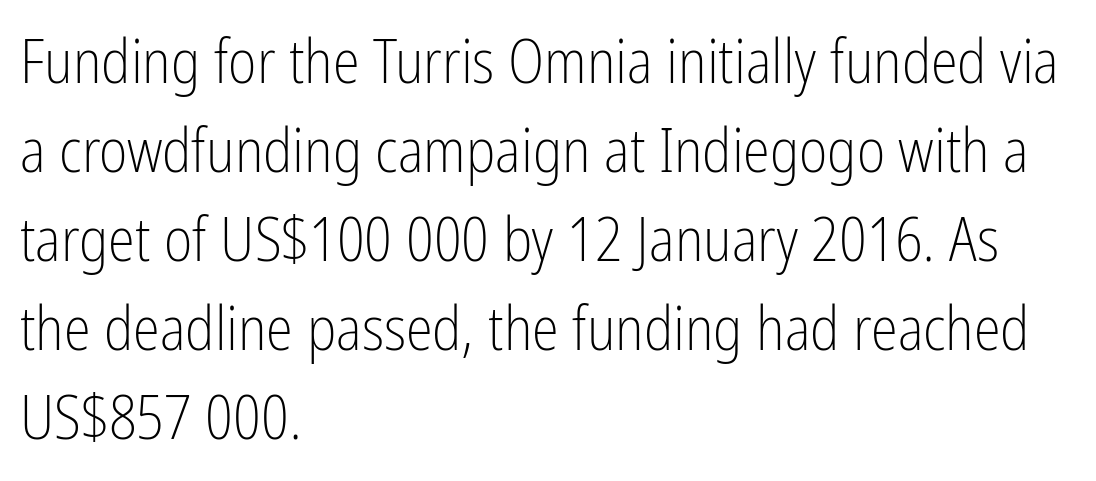
{"serif": "no", "italic": "no", "bold": "no", "weight": "light", "width": "condensed", "stroke_contrast": "low", "x_height": "medium", "monospaced": "no", "underline": "no", "align": "left", "line_spacing": "normal", "line_spacing_ratio": 1.46, "letter_spacing": "normal", "letter_spacing_em": 0.0, "glyph_px": 61}
